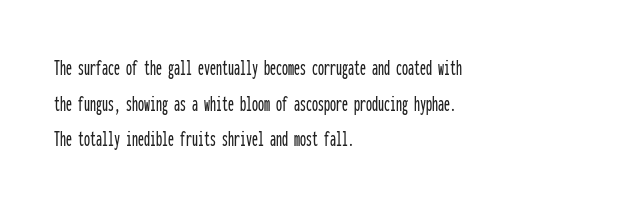
Q: Is the text italic (slanted)? A: No, it is upright.
Q: Is the text underlined? A: No.
Q: How is the paragraph aligned? A: Left-aligned.
Q: Is the spacing between letters normal or unusually wide? A: Normal.
Q: Is the spacing between lines tight, normal or loose? A: Normal.
